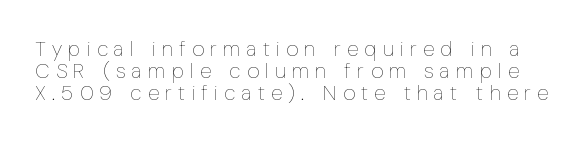
Q: Is the text bold? A: No.
Q: Is the text italic (slanted)? A: No, it is upright.
Q: Is the text underlined? A: No.
Q: Is the spacing between letters normal or unusually wide? A: Unusually wide.
Q: Is the spacing between lines tight, normal or loose? A: Tight.
